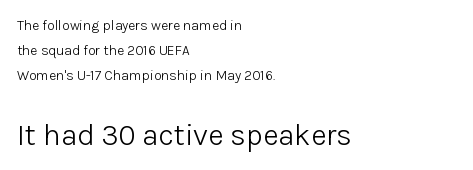
This sample has the flowing, uneven cadence of proportional lettering. Is the lower block the larger one? Yes — the lower block carries the bigger type. This sample uses an upright cut, with every glyph sitting square on the baseline. The gaps between neighbouring characters are ordinary and unremarkable. A light-to-regular cut is what we see here. Plain, unruled lines of type.
